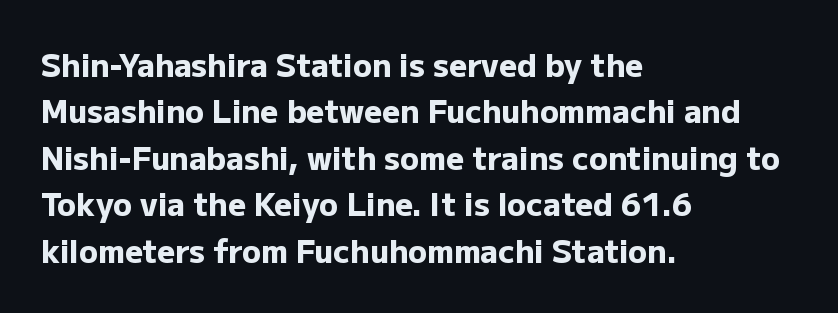
The axis of the letterforms is exactly vertical. Nothing unusual about the tracking: characters are spaced as the font intends. Regarding leading, the lines here are spaced in the standard way. The face used here is proportionally spaced, like ordinary book or web type. The characters look thick and weighty, a clear bold. Unlike a traditional serif, this face leaves its strokes unadorned.
